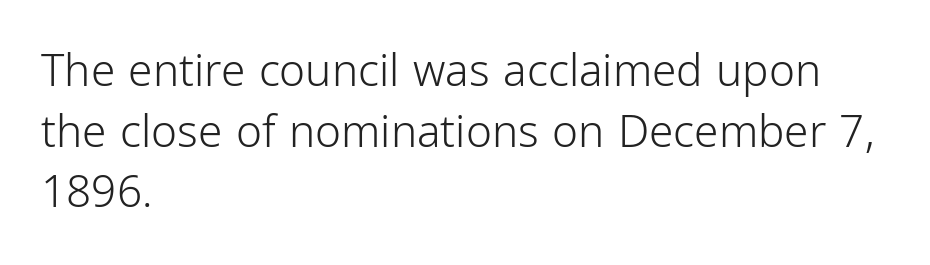
Q: Is the text bold? A: No.
Q: Is the text italic (slanted)? A: No, it is upright.
Q: Is the typeface a serif or a sans-serif typeface? A: Sans-serif.
Q: Is the text underlined? A: No.
Q: How is the paragraph aligned? A: Left-aligned.
Q: Is the spacing between letters normal or unusually wide? A: Normal.
Q: Is the spacing between lines tight, normal or loose? A: Normal.
Q: Width (condensed, normal, or wide)? A: Condensed.
Q: Stroke contrast? A: Low.
Q: x-height? A: Medium.
Q: Monospaced? A: No.
